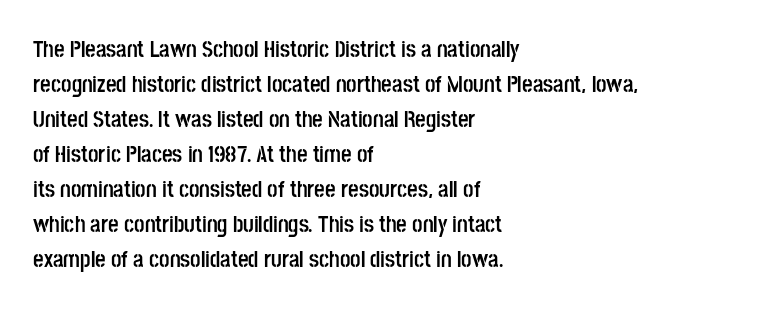
{"italic": "no", "bold": "yes", "underline": "no", "align": "left", "line_spacing": "normal", "line_spacing_ratio": 1.52, "letter_spacing": "normal", "letter_spacing_em": 0.0, "glyph_px": 23}
